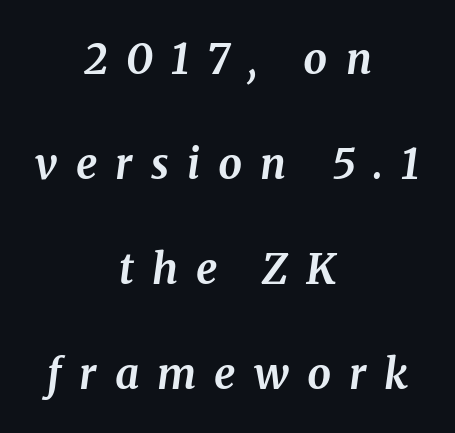
Serifs: yes, visible at the terminals of the letterforms. Compared with a flush-left layout, this one balances lines on the center instead. This sample uses an oblique cut, with every glyph tilted off the vertical. Bare-footed words on every line. Typesetter's note: full bold, strokes at maximum text heaviness.
